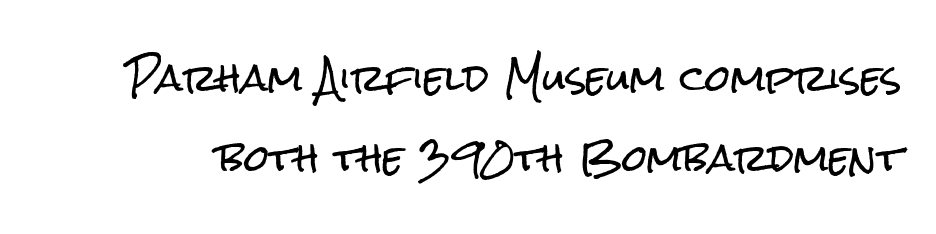
The image shows 36 px condensed sans-serif type, upright; set loose line spacing (2.21x), normal letter spacing, not underlined; low stroke contrast and a medium x-height.
